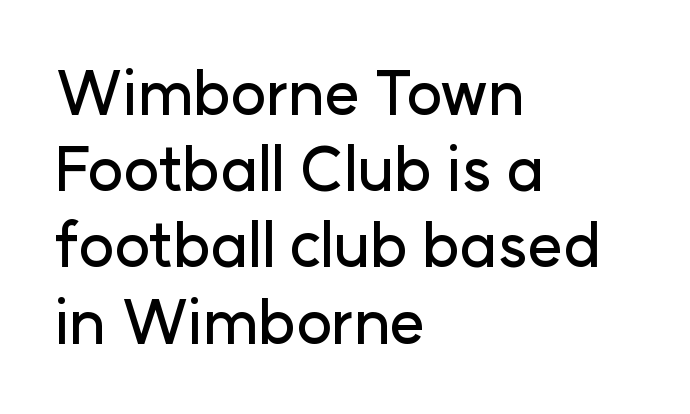
{"serif": "no", "italic": "no", "width": "normal", "stroke_contrast": "low", "x_height": "medium", "monospaced": "no", "underline": "no", "align": "left", "line_spacing": "normal", "line_spacing_ratio": 1.25, "letter_spacing": "normal", "letter_spacing_em": 0.0, "glyph_px": 61}
